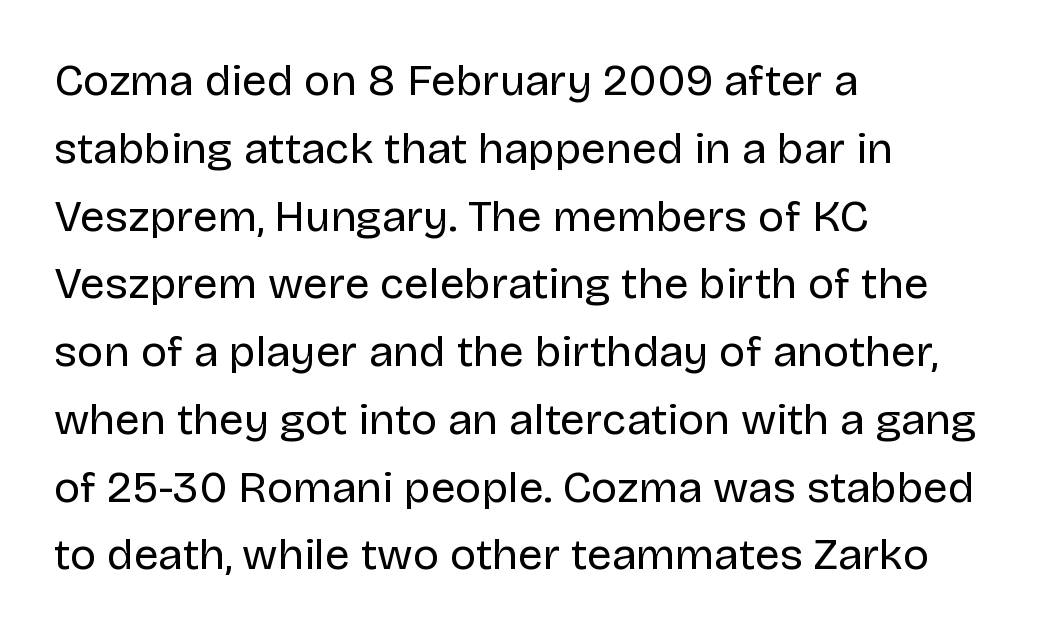
{"serif": "no", "italic": "no", "bold": "no", "weight": "regular", "width": "normal", "stroke_contrast": "low", "x_height": "large", "monospaced": "no", "underline": "no", "align": "left", "line_spacing": "normal", "line_spacing_ratio": 1.54, "letter_spacing": "normal", "letter_spacing_em": 0.0, "glyph_px": 44}
